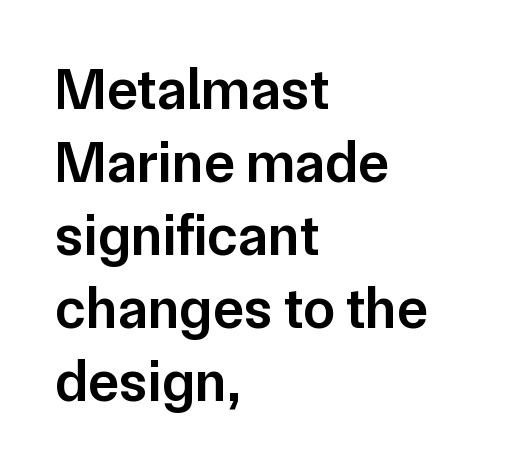
The image shows 58 px semibold sans-serif type, upright; set left-aligned, normal line spacing (1.26x), normal letter spacing, not underlined; low stroke contrast and a medium x-height.
